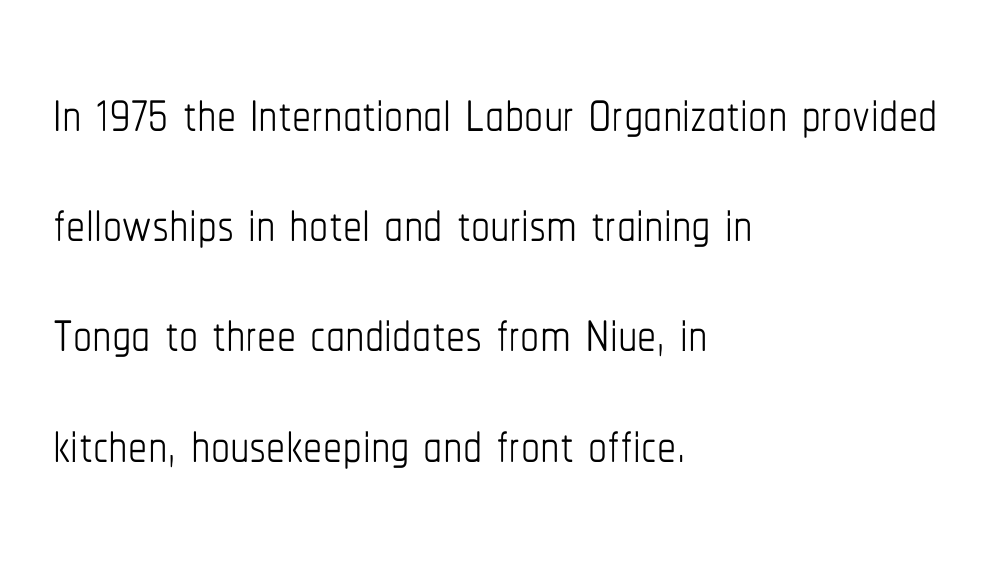
The image shows 76 px thin, condensed type, upright; set left-aligned, normal line spacing (1.45x), normal letter spacing, not underlined; low stroke contrast and a medium x-height.
